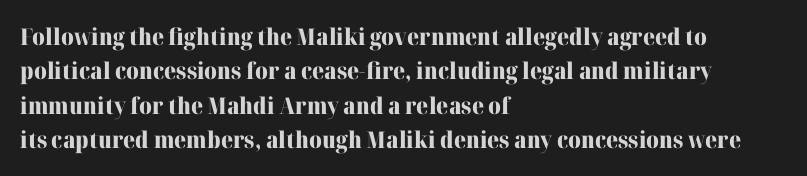
{"italic": "no", "bold": "yes", "underline": "no", "align": "left", "line_spacing": "normal", "line_spacing_ratio": 1.5, "letter_spacing": "normal", "letter_spacing_em": 0.0, "glyph_px": 23}
